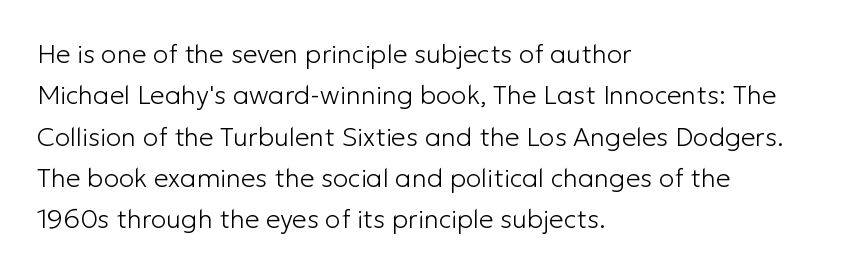
The image shows 26 px text type, upright; set left-aligned, normal line spacing (1.59x), normal letter spacing, not underlined.
